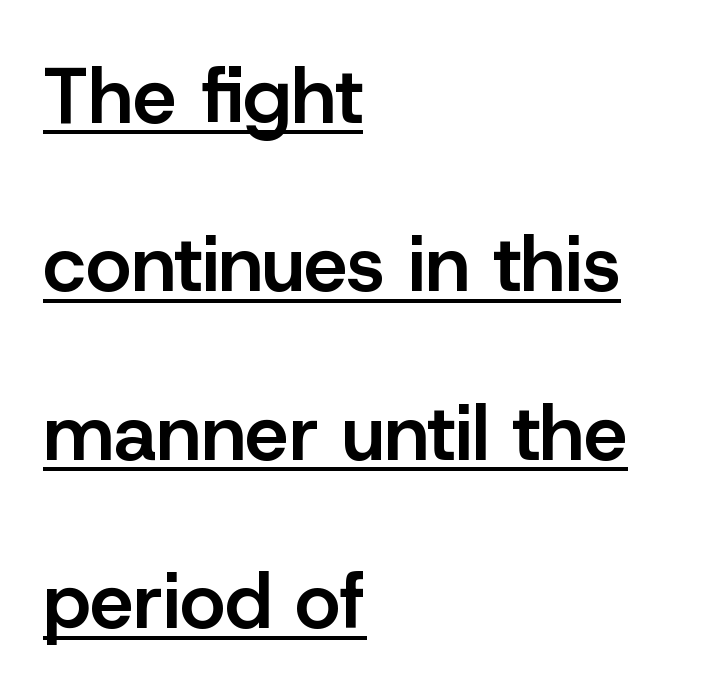
Q: Is the text bold? A: Semi-bold.
Q: Is the text italic (slanted)? A: No, it is upright.
Q: Is the typeface a serif or a sans-serif typeface? A: Sans-serif.
Q: Is the text underlined? A: Yes.
Q: How is the paragraph aligned? A: Left-aligned.
Q: Is the spacing between letters normal or unusually wide? A: Normal.
Q: Is the spacing between lines tight, normal or loose? A: Loose.
Q: Width (condensed, normal, or wide)? A: Normal.
Q: Stroke contrast? A: Low.
Q: x-height? A: Medium.
Q: Monospaced? A: No.
